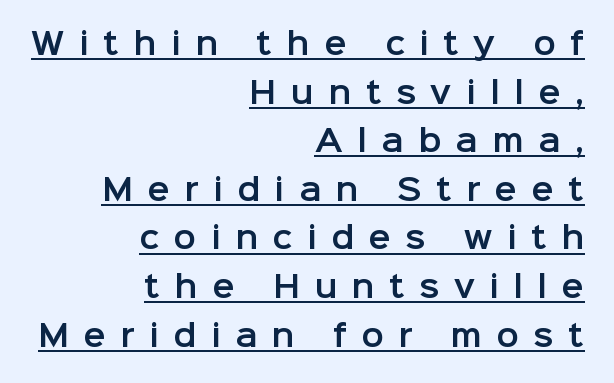
The image shows 30 px sans-serif type, upright; set right-aligned, normal line spacing (1.62x), unusually wide letter spacing (+0.48 em), underlined; low stroke contrast and a medium x-height.
